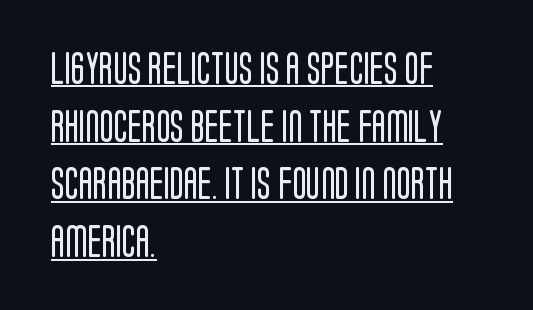
The image shows 33 px regular-weight, condensed sans-serif type, upright; set left-aligned, line spacing 1.75x, normal letter spacing, underlined; low stroke contrast and a large x-height.
